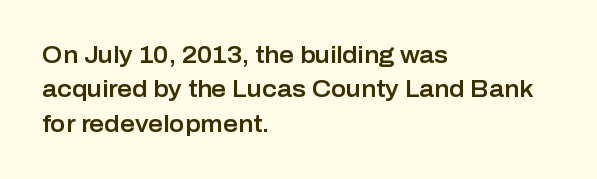
Q: Is the text italic (slanted)? A: No, it is upright.
Q: Is the text underlined? A: No.
Q: How is the paragraph aligned? A: Left-aligned.
Q: Is the spacing between letters normal or unusually wide? A: Normal.
Q: Is the spacing between lines tight, normal or loose? A: Normal.
